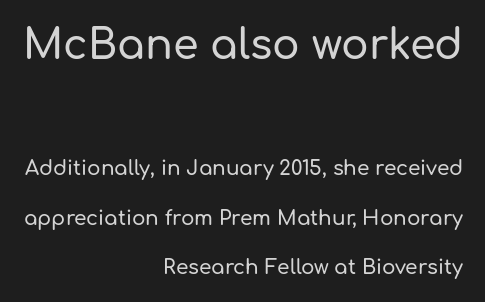
The image shows 41 px sans-serif type, upright; set right-aligned, loose line spacing (2.49x), normal letter spacing, not underlined; the first (top) block is 2.05x larger; low stroke contrast and a medium x-height.
